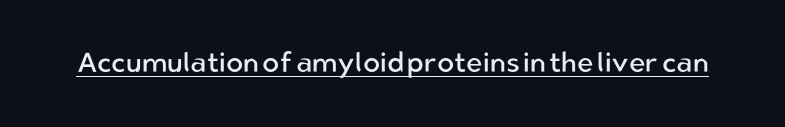
{"serif": "no", "italic": "no", "bold": "no", "weight": "regular", "width": "normal", "stroke_contrast": "low", "x_height": "medium", "monospaced": "no", "underline": "yes", "letter_spacing": "normal", "letter_spacing_em": 0.0, "glyph_px": 28}
